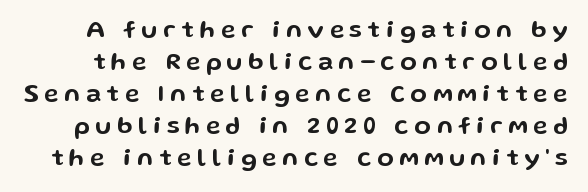
Short note: letters widely spaced. Clear beneath every line of the passage. Nope, not italic — everything's standing straight. Interline gaps are of average width in this sample.
